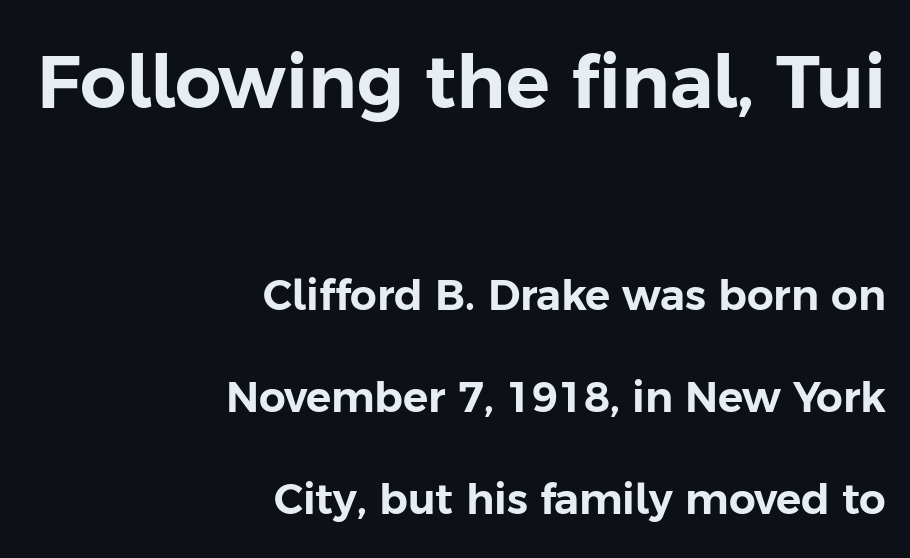
The image shows 73 px sans-serif type, upright; set right-aligned, loose line spacing (2.44x), normal letter spacing, not underlined; the first (top) block is 1.74x larger; low stroke contrast and a medium x-height.
